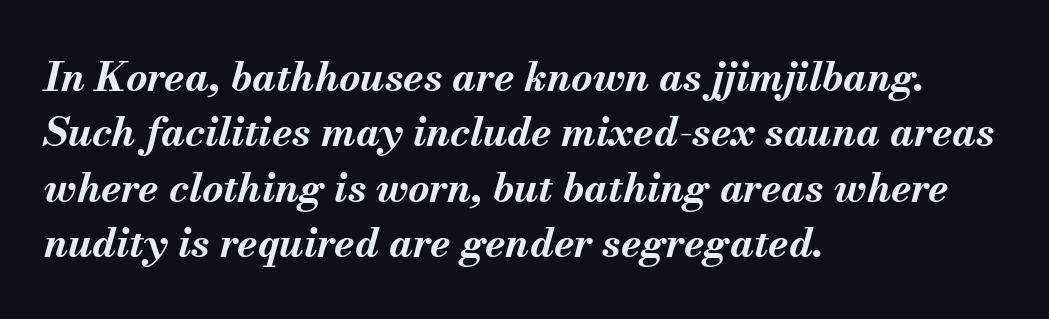
Q: Is the text bold? A: Yes.
Q: Is the text italic (slanted)? A: Yes, it leans right by about 13 degrees.
Q: Is the text underlined? A: No.
Q: How is the paragraph aligned? A: Left-aligned.
Q: Is the spacing between letters normal or unusually wide? A: Normal.
Q: Is the spacing between lines tight, normal or loose? A: Normal.
Q: Width (condensed, normal, or wide)? A: Normal.
Q: Stroke contrast? A: Medium.
Q: x-height? A: Small.
Q: Monospaced? A: No.
